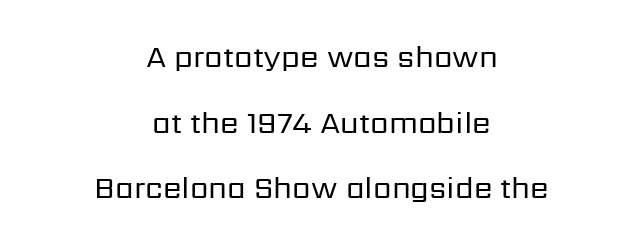
The image shows 30 px regular-weight sans-serif type, upright; set centered, loose line spacing (2.19x), normal letter spacing, not underlined; low stroke contrast and a medium x-height.
